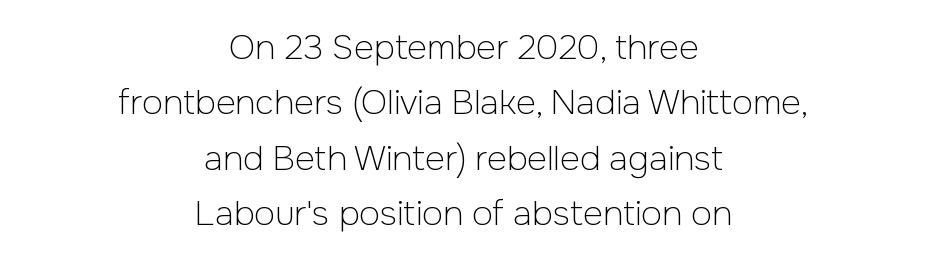
{"serif": "no", "italic": "no", "bold": "no", "weight": "light", "width": "normal", "stroke_contrast": "low", "x_height": "medium", "monospaced": "no", "underline": "no", "align": "center", "line_spacing": "normal", "line_spacing_ratio": 1.63, "letter_spacing": "normal", "letter_spacing_em": 0.0, "glyph_px": 34}
